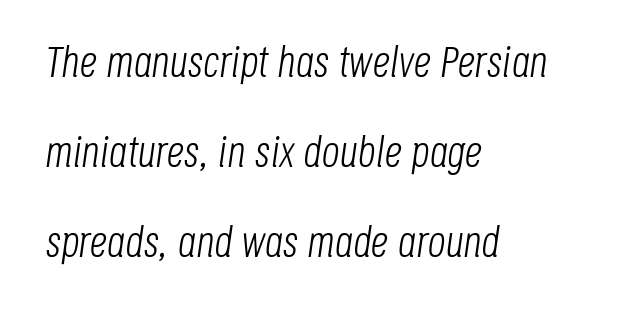
The image shows 44 px light, condensed type, italic (leaning right); set left-aligned, loose line spacing (2.05x), normal letter spacing, not underlined; low stroke contrast and a large x-height.
